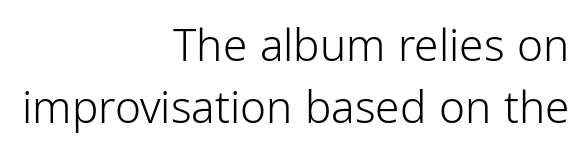
Q: Is the text bold? A: No.
Q: Is the text italic (slanted)? A: No, it is upright.
Q: Is the typeface a serif or a sans-serif typeface? A: Sans-serif.
Q: Is the text underlined? A: No.
Q: How is the paragraph aligned? A: Right-aligned.
Q: Is the spacing between letters normal or unusually wide? A: Normal.
Q: Is the spacing between lines tight, normal or loose? A: Normal.
Q: Width (condensed, normal, or wide)? A: Condensed.
Q: Stroke contrast? A: Low.
Q: x-height? A: Medium.
Q: Monospaced? A: No.
